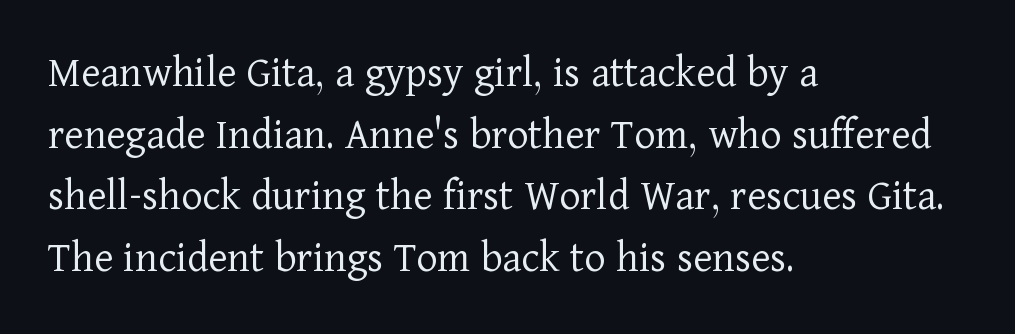
Q: Is the text bold? A: No.
Q: Is the text italic (slanted)? A: No, it is upright.
Q: Is the typeface a serif or a sans-serif typeface? A: Serif.
Q: Is the text underlined? A: No.
Q: How is the paragraph aligned? A: Left-aligned.
Q: Is the spacing between letters normal or unusually wide? A: Normal.
Q: Is the spacing between lines tight, normal or loose? A: Normal.
Q: Width (condensed, normal, or wide)? A: Normal.
Q: Stroke contrast? A: Low.
Q: x-height? A: Medium.
Q: Monospaced? A: No.
